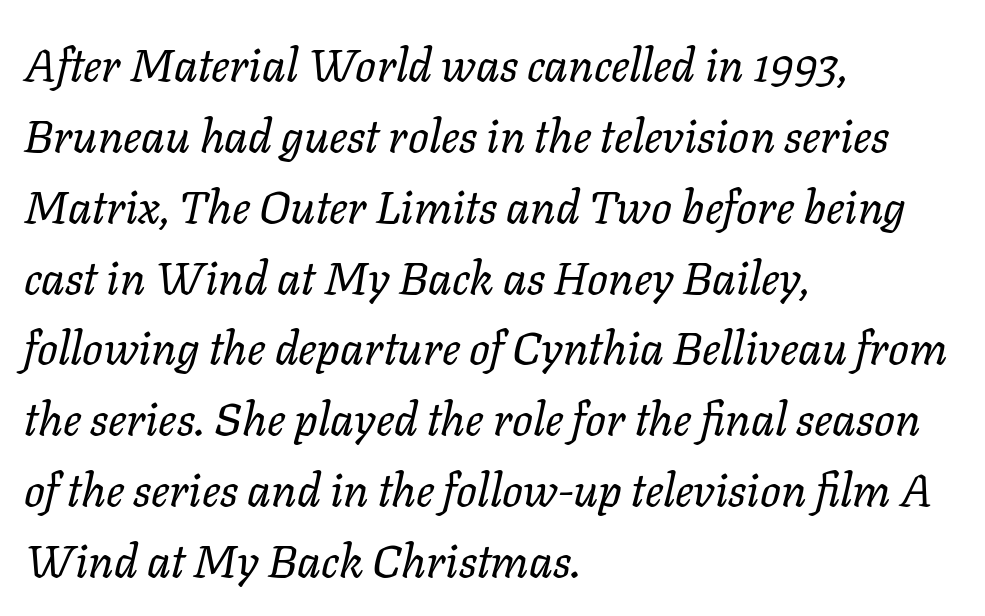
Q: Is the text bold? A: No.
Q: Is the text italic (slanted)? A: Yes, it leans right by about 11 degrees.
Q: Is the text underlined? A: No.
Q: How is the paragraph aligned? A: Left-aligned.
Q: Is the spacing between letters normal or unusually wide? A: Normal.
Q: Is the spacing between lines tight, normal or loose? A: Normal.
Q: Width (condensed, normal, or wide)? A: Normal.
Q: Stroke contrast? A: Low.
Q: x-height? A: Medium.
Q: Monospaced? A: No.
